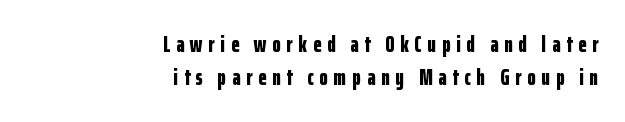
Q: Is the text bold? A: Yes.
Q: Is the text italic (slanted)? A: No, it is upright.
Q: Is the text underlined? A: No.
Q: How is the paragraph aligned? A: Right-aligned.
Q: Is the spacing between letters normal or unusually wide? A: Unusually wide.
Q: Is the spacing between lines tight, normal or loose? A: Normal.
